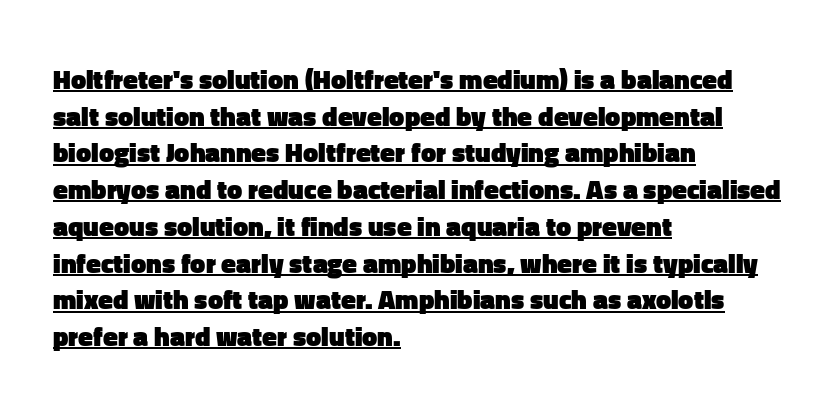
Does a line run under the words? Yes, clearly. Set as a true bold cut, around the 700 mark. The space between consecutive lines is moderate. The letters stand straight up with perfectly vertical stems. Every row of glyphs begins at an identical x-position on the left.
